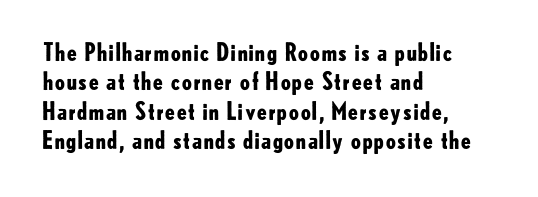
Q: Is the text bold? A: Yes.
Q: Is the text italic (slanted)? A: No, it is upright.
Q: Is the text underlined? A: No.
Q: How is the paragraph aligned? A: Left-aligned.
Q: Is the spacing between letters normal or unusually wide? A: Normal.
